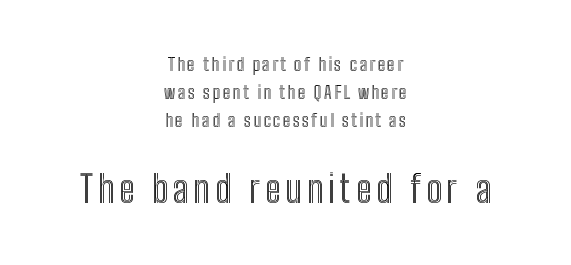
Q: Is the text italic (slanted)? A: No, it is upright.
Q: Is the text underlined? A: No.
Q: How is the paragraph aligned? A: Centered.
Q: Is the spacing between lines tight, normal or loose? A: Normal.
Q: Which block of text is set in a larger size, the first (top) or the second (bottom)? A: The second (bottom) one.
Q: Width (condensed, normal, or wide)? A: Condensed.
Q: x-height? A: Medium.
Q: Monospaced? A: No.
